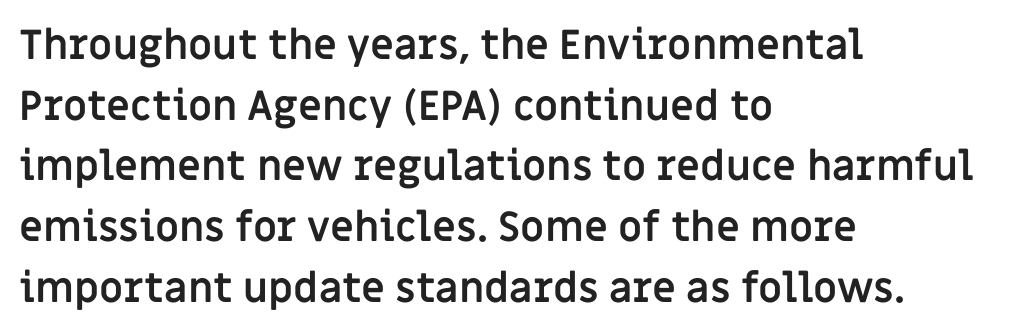
Q: Is the text bold? A: Yes.
Q: Is the text italic (slanted)? A: No, it is upright.
Q: Is the typeface a serif or a sans-serif typeface? A: Sans-serif.
Q: Is the text underlined? A: No.
Q: How is the paragraph aligned? A: Left-aligned.
Q: Is the spacing between letters normal or unusually wide? A: Normal.
Q: Is the spacing between lines tight, normal or loose? A: Normal.
Q: Width (condensed, normal, or wide)? A: Normal.
Q: Stroke contrast? A: Low.
Q: x-height? A: Large.
Q: Monospaced? A: No.
